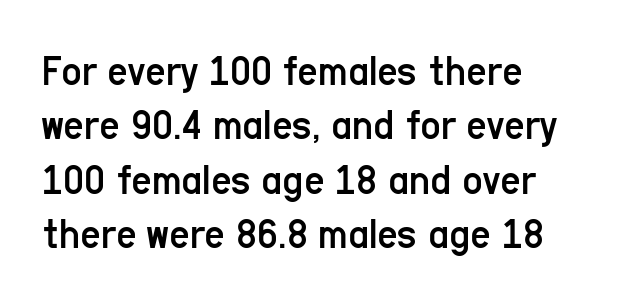
{"serif": "no", "italic": "no", "bold": "no", "weight": "regular", "width": "condensed", "stroke_contrast": "low", "x_height": "medium", "monospaced": "no", "underline": "no", "align": "left", "line_spacing_ratio": 1.21, "letter_spacing": "normal", "letter_spacing_em": 0.0, "glyph_px": 45}
